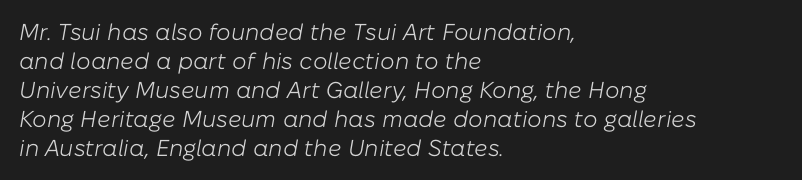
The gaps between neighbouring characters are ordinary and unremarkable. Just letters on the line, the space beneath them empty. The passage is arranged the way most books set body copy — flush left. Italic: yes, the glyphs are oblique. The weight would be labelled regular, book, light, or lighter still.
